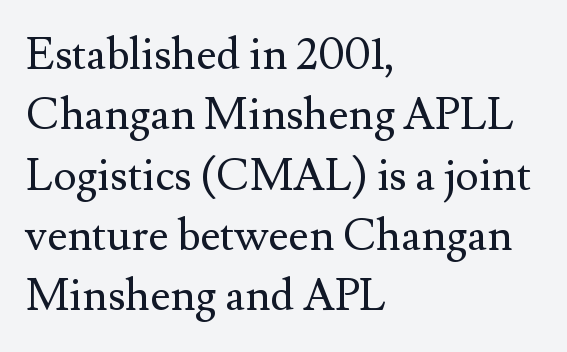
The image shows 44 px regular-weight serif type, upright; set left-aligned, normal line spacing (1.37x), normal letter spacing, not underlined; medium stroke contrast and a small x-height.
